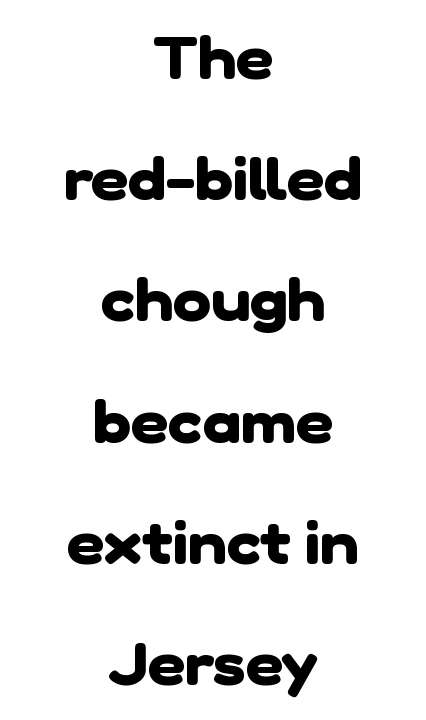
{"serif": "no", "bold": "yes", "weight": "heavy", "width": "normal", "stroke_contrast": "low", "x_height": "medium", "monospaced": "no", "underline": "no", "align": "center", "line_spacing": "loose", "line_spacing_ratio": 2.09, "letter_spacing": "normal", "letter_spacing_em": 0.0, "glyph_px": 58}
